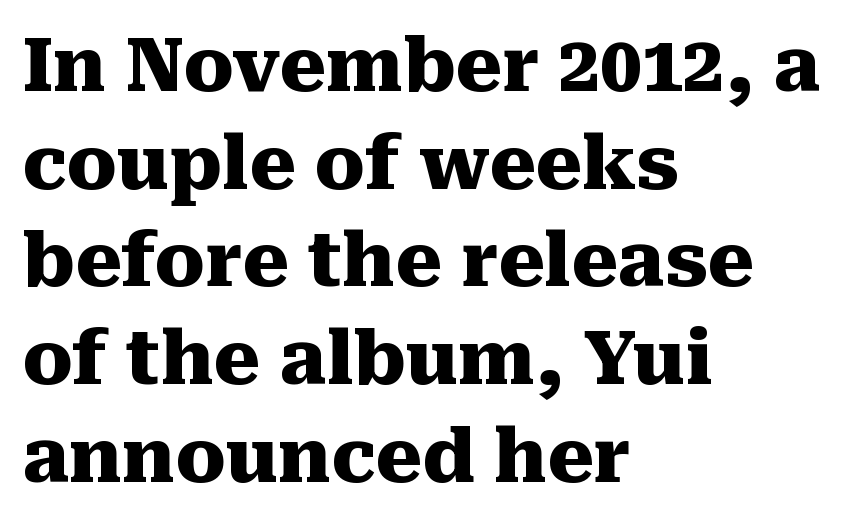
Q: Is the text bold? A: Yes.
Q: Is the text italic (slanted)? A: No, it is upright.
Q: Is the typeface a serif or a sans-serif typeface? A: Serif.
Q: Is the text underlined? A: No.
Q: How is the paragraph aligned? A: Left-aligned.
Q: Is the spacing between letters normal or unusually wide? A: Normal.
Q: Is the spacing between lines tight, normal or loose? A: Normal.
Q: Width (condensed, normal, or wide)? A: Normal.
Q: Stroke contrast? A: Medium.
Q: x-height? A: Medium.
Q: Monospaced? A: No.
